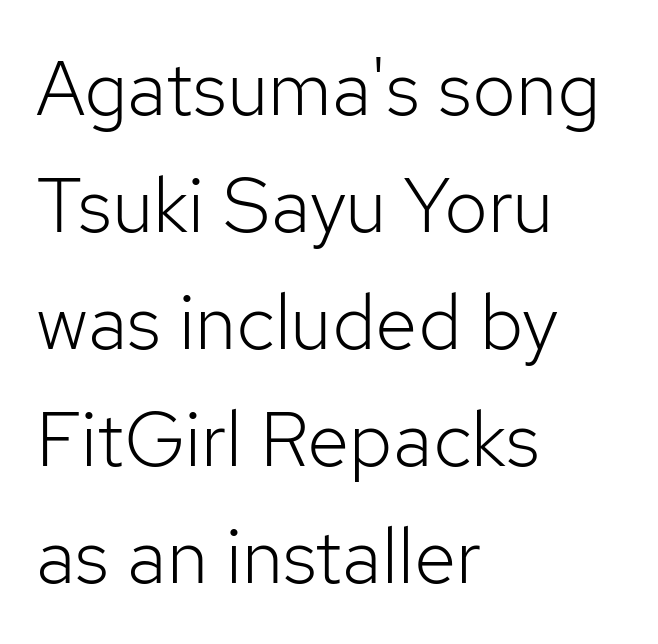
{"serif": "no", "italic": "no", "bold": "no", "weight": "light", "width": "normal", "stroke_contrast": "low", "x_height": "medium", "monospaced": "no", "underline": "no", "align": "left", "line_spacing": "normal", "line_spacing_ratio": 1.52, "letter_spacing": "normal", "letter_spacing_em": 0.0, "glyph_px": 77}
